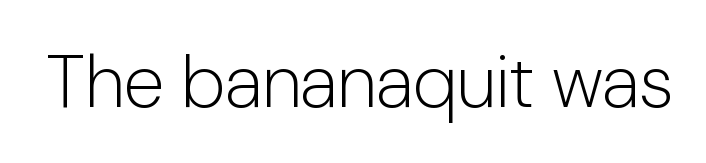
{"serif": "no", "italic": "no", "bold": "no", "weight": "light", "width": "normal", "stroke_contrast": "low", "x_height": "medium", "monospaced": "no", "underline": "no", "letter_spacing": "normal", "letter_spacing_em": 0.0, "glyph_px": 74}
